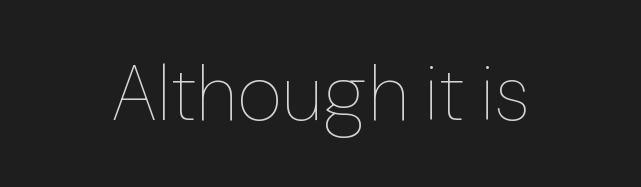
Q: Is the text bold? A: No.
Q: Is the text italic (slanted)? A: No, it is upright.
Q: Is the text underlined? A: No.
Q: Is the spacing between letters normal or unusually wide? A: Normal.
Q: Width (condensed, normal, or wide)? A: Normal.
Q: Stroke contrast? A: Low.
Q: x-height? A: Medium.
Q: Monospaced? A: No.
